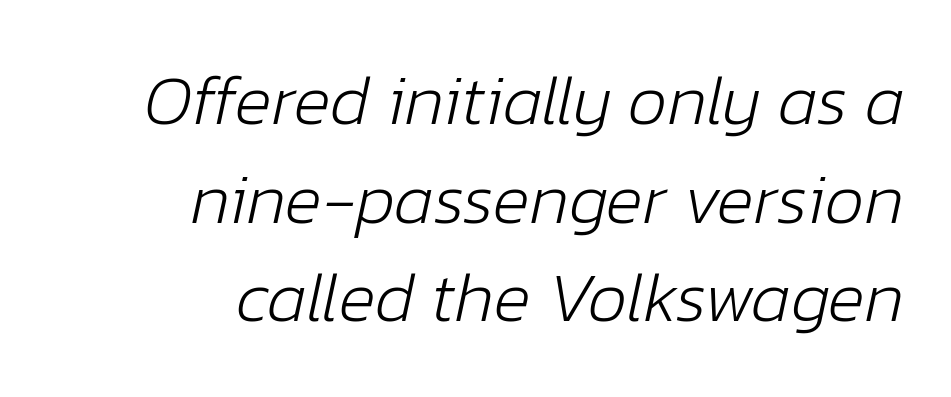
The rendering uses natural spacing where letterforms have individual widths. An italicized treatment has been applied to the whole sample. Caption: face not bold, strokes unweighted. Between one letter and the next there's only the usual sliver of space.
